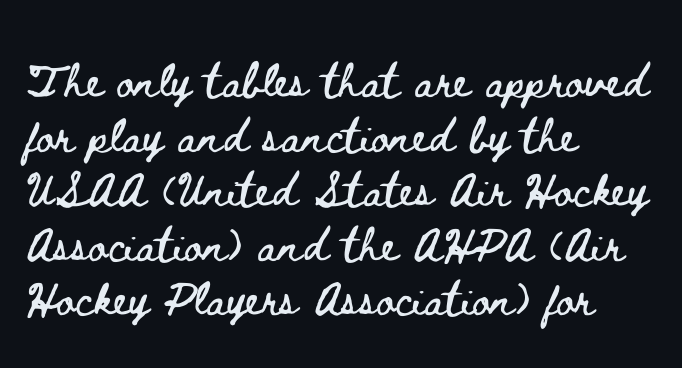
{"width": "wide", "stroke_contrast": "low", "x_height": "small", "monospaced": "no", "underline": "no", "align": "left", "line_spacing": "normal", "line_spacing_ratio": 1.27, "letter_spacing": "normal", "letter_spacing_em": 0.0, "glyph_px": 43}
